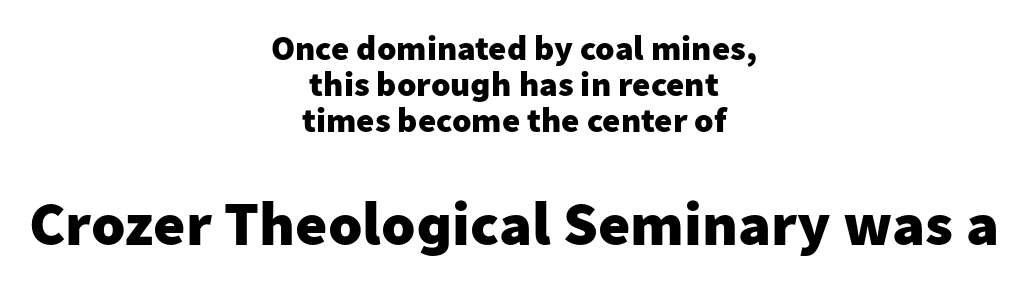
Q: Is the text bold? A: Yes.
Q: Is the text italic (slanted)? A: No, it is upright.
Q: Is the typeface a serif or a sans-serif typeface? A: Sans-serif.
Q: Is the text underlined? A: No.
Q: How is the paragraph aligned? A: Centered.
Q: Is the spacing between letters normal or unusually wide? A: Normal.
Q: Is the spacing between lines tight, normal or loose? A: Tight.
Q: Which block of text is set in a larger size, the first (top) or the second (bottom)? A: The second (bottom) one.
Q: Width (condensed, normal, or wide)? A: Normal.
Q: Stroke contrast? A: Low.
Q: x-height? A: Medium.
Q: Monospaced? A: No.
